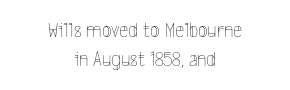
The image shows 22 px text type, upright; set centered, normal line spacing (1.34x), normal letter spacing, not underlined.
